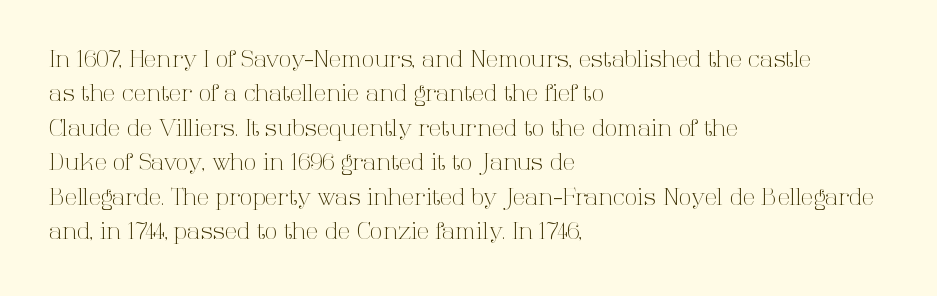
{"italic": "no", "bold": "no", "underline": "no", "align": "left", "line_spacing": "normal", "line_spacing_ratio": 1.5, "letter_spacing": "normal", "letter_spacing_em": 0.0, "glyph_px": 23}
